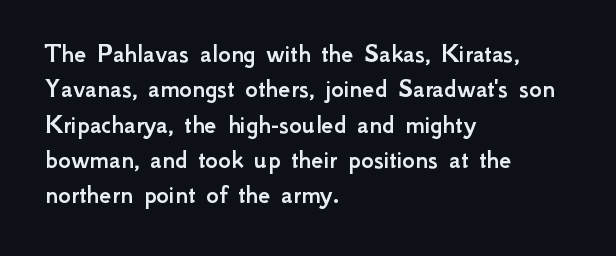
The image shows 27 px text type, upright; set left-aligned, normal line spacing (1.31x), normal letter spacing, not underlined.
